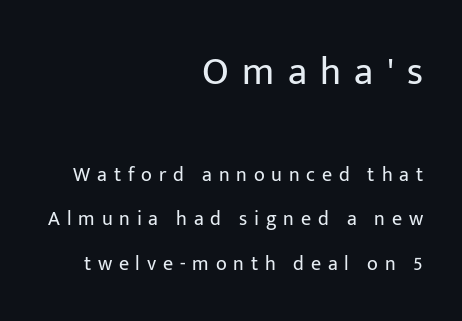
The image shows 39 px regular-weight sans-serif type, upright; set right-aligned, loose line spacing (2.24x), unusually wide letter spacing (+0.34 em), not underlined; the first (top) block is 1.95x larger; low stroke contrast and a medium x-height.
